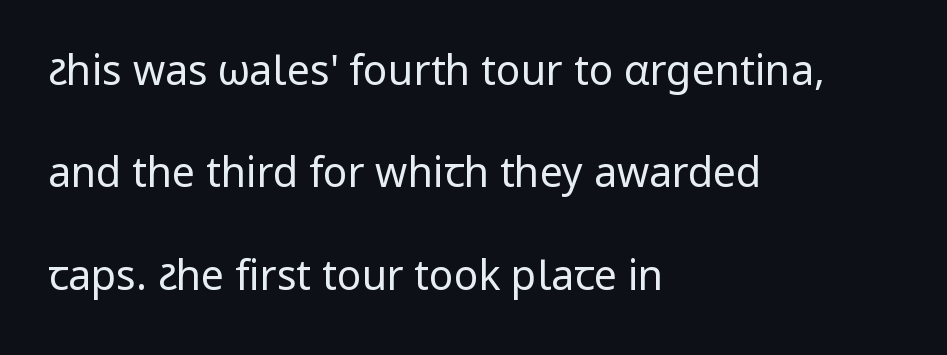
Q: Is the text bold? A: No.
Q: Is the text italic (slanted)? A: No, it is upright.
Q: Is the typeface a serif or a sans-serif typeface? A: Sans-serif.
Q: Is the text underlined? A: No.
Q: How is the paragraph aligned? A: Left-aligned.
Q: Is the spacing between letters normal or unusually wide? A: Normal.
Q: Is the spacing between lines tight, normal or loose? A: Loose.
Q: Width (condensed, normal, or wide)? A: Normal.
Q: Stroke contrast? A: Low.
Q: x-height? A: Medium.
Q: Monospaced? A: No.
